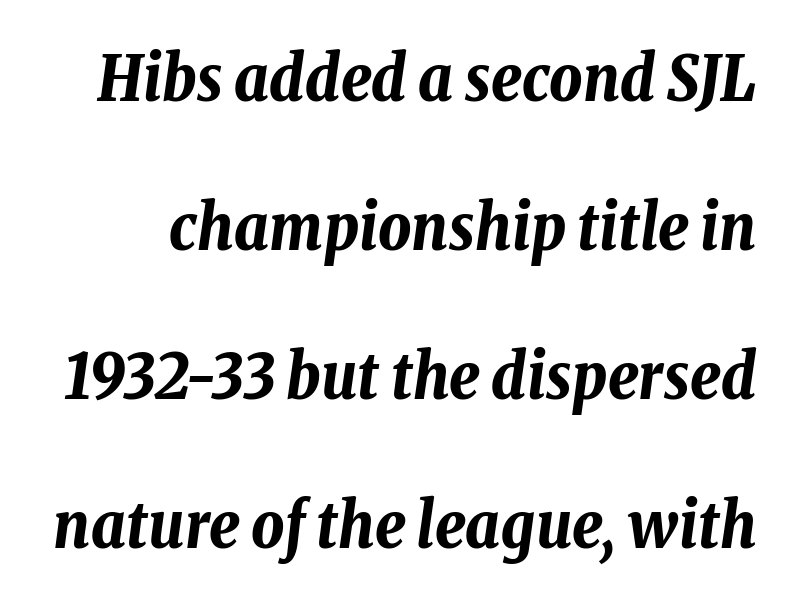
Q: Is the text bold? A: Yes.
Q: Is the text italic (slanted)? A: Yes, it leans right by about 8 degrees.
Q: Is the text underlined? A: No.
Q: Is the spacing between letters normal or unusually wide? A: Normal.
Q: Is the spacing between lines tight, normal or loose? A: Loose.
Q: Width (condensed, normal, or wide)? A: Condensed.
Q: Stroke contrast? A: Low.
Q: x-height? A: Medium.
Q: Monospaced? A: No.
